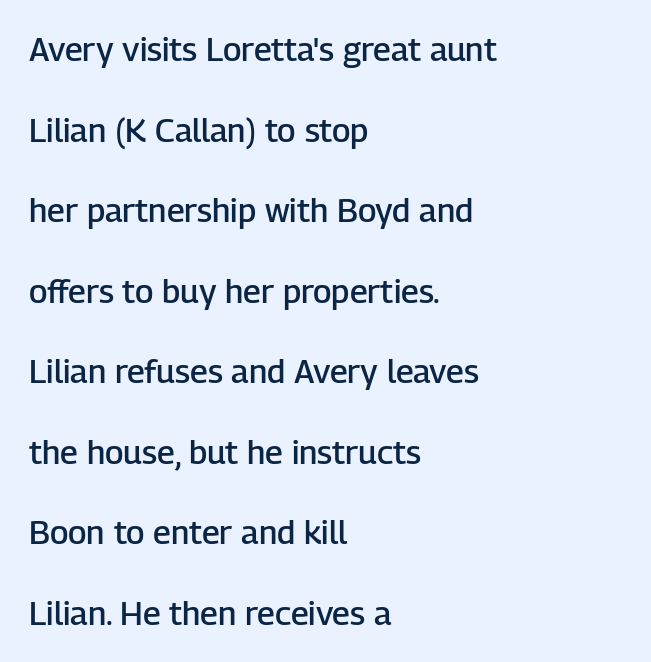
The image shows 33 px semibold sans-serif type, upright; set left-aligned, loose line spacing (2.44x), normal letter spacing, not underlined; low stroke contrast and a medium x-height.
